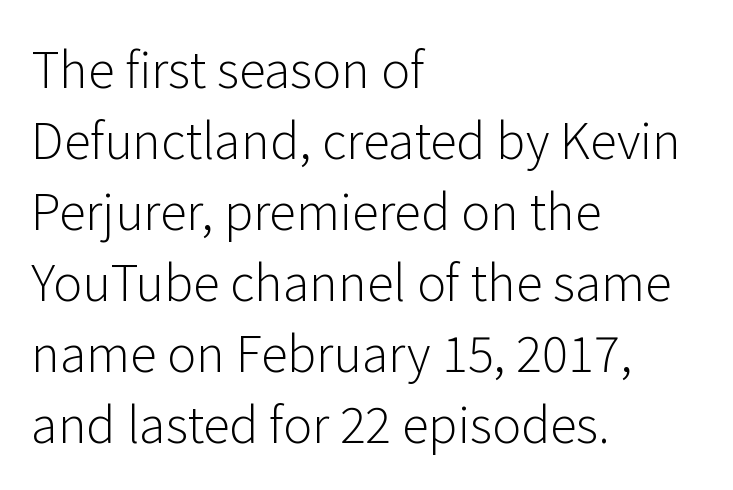
Q: Is the text bold? A: No.
Q: Is the text italic (slanted)? A: No, it is upright.
Q: Is the typeface a serif or a sans-serif typeface? A: Sans-serif.
Q: Is the text underlined? A: No.
Q: How is the paragraph aligned? A: Left-aligned.
Q: Is the spacing between letters normal or unusually wide? A: Normal.
Q: Is the spacing between lines tight, normal or loose? A: Normal.
Q: Width (condensed, normal, or wide)? A: Normal.
Q: Stroke contrast? A: Low.
Q: x-height? A: Medium.
Q: Monospaced? A: No.
